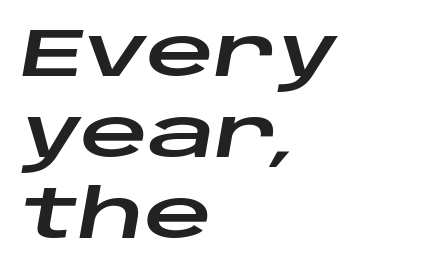
{"italic": "yes", "lean": "right", "slant_degrees": 10, "width": "wide", "stroke_contrast": "low", "x_height": "large", "monospaced": "no", "underline": "no", "align": "left", "line_spacing_ratio": 1.21, "letter_spacing": "normal", "letter_spacing_em": 0.0, "glyph_px": 67}
